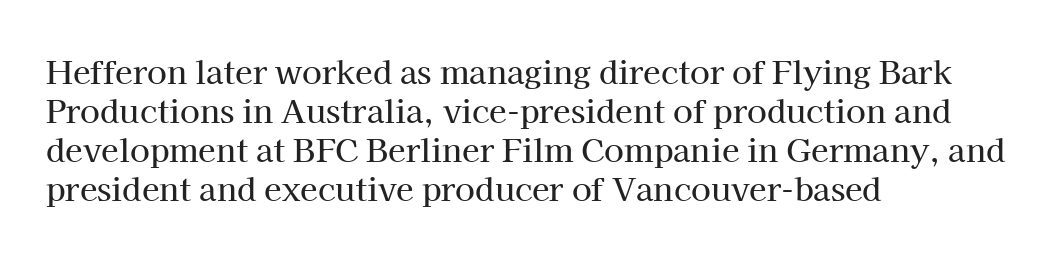
The image shows 32 px serif type, upright; set left-aligned, line spacing 1.22x, normal letter spacing, not underlined; high stroke contrast and a medium x-height.
